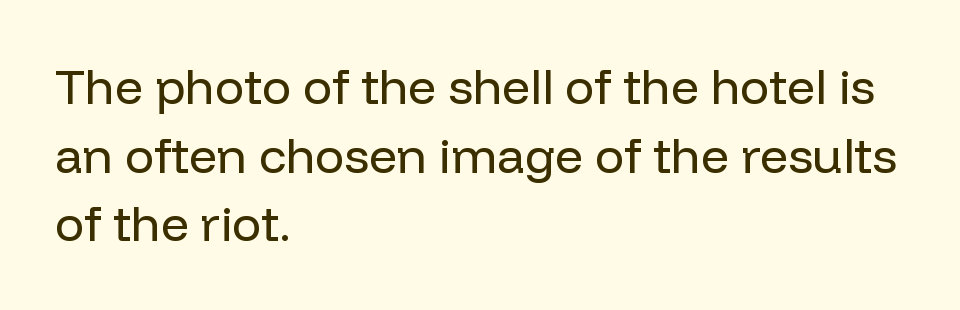
{"serif": "no", "italic": "no", "bold": "no", "weight": "regular", "width": "normal", "stroke_contrast": "low", "x_height": "medium", "monospaced": "no", "underline": "no", "align": "left", "line_spacing": "normal", "line_spacing_ratio": 1.4, "letter_spacing": "normal", "letter_spacing_em": 0.0, "glyph_px": 49}
